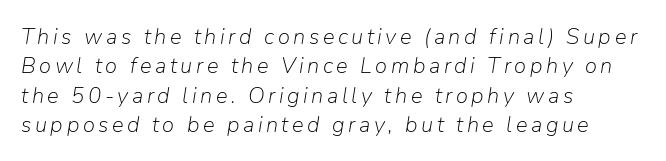
The image shows 22 px text type, italic (leaning right); set left-aligned, normal line spacing (1.33x), not underlined.
